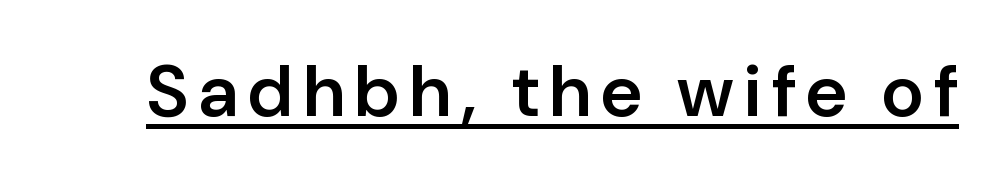
Q: Is the text bold? A: Semi-bold.
Q: Is the text italic (slanted)? A: No, it is upright.
Q: Is the typeface a serif or a sans-serif typeface? A: Sans-serif.
Q: Is the text underlined? A: Yes.
Q: Width (condensed, normal, or wide)? A: Normal.
Q: Stroke contrast? A: Low.
Q: x-height? A: Medium.
Q: Monospaced? A: No.
